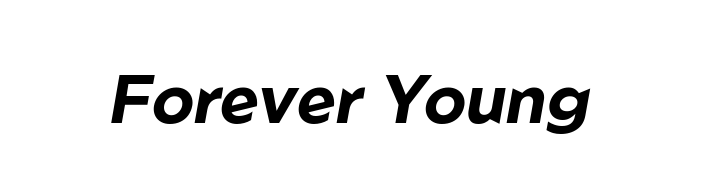
The image shows 67 px bold type, italic (leaning right); set normal letter spacing, not underlined; low stroke contrast and a medium x-height.
